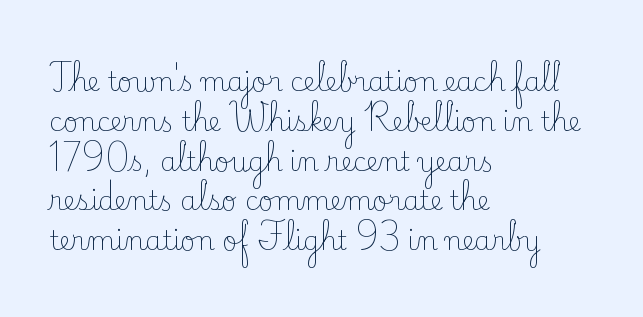
{"italic": "no", "bold": "no", "underline": "no", "align": "left", "line_spacing": "normal", "line_spacing_ratio": 1.53, "letter_spacing": "normal", "letter_spacing_em": 0.0, "glyph_px": 26}
